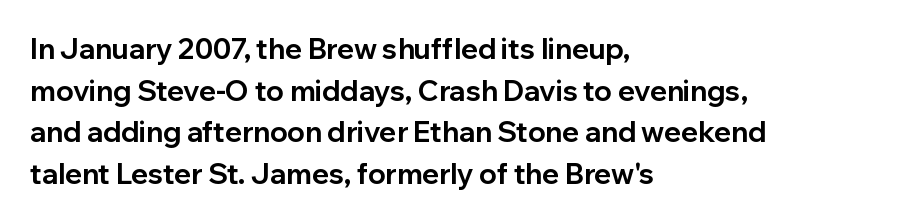
This rendering uses left alignment, leaving the right contour irregular. This is sans-serif lettering, the kind often seen on screens and signage. Do the letters lean? They stand straight. Glyph-to-glyph distance matches everyday printed text. Students, observe: this is what conventionally led text looks like.
